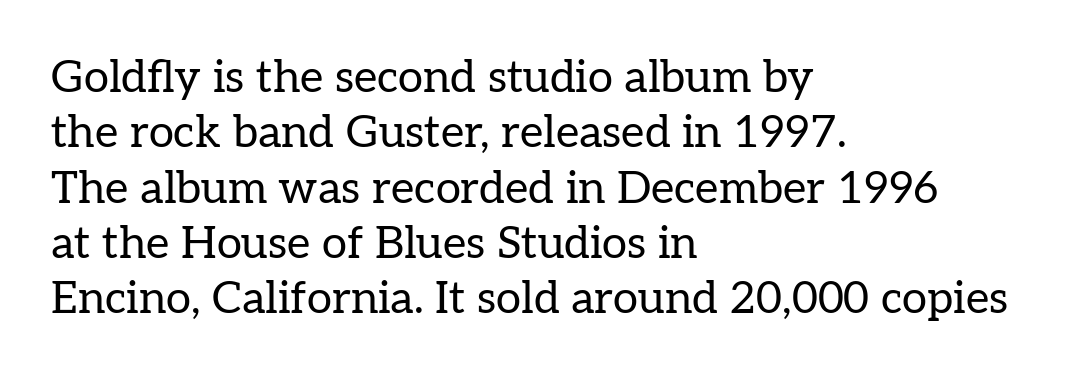
The image shows 45 px regular-weight serif type, upright; set left-aligned, line spacing 1.23x, normal letter spacing, not underlined; low stroke contrast and a medium x-height.
